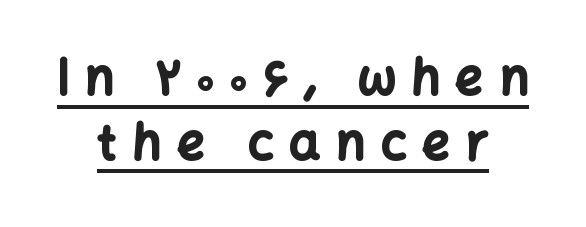
{"serif": "no", "italic": "no", "bold": "yes", "weight": "bold", "width": "normal", "stroke_contrast": "low", "x_height": "medium", "monospaced": "no", "underline": "yes", "line_spacing": "normal", "line_spacing_ratio": 1.32, "letter_spacing": "wide", "letter_spacing_em": 0.32, "glyph_px": 49}
